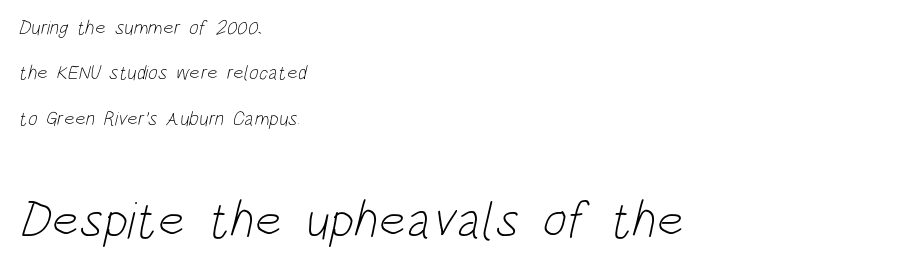
Q: Is the text bold? A: No.
Q: Is the typeface a serif or a sans-serif typeface? A: Sans-serif.
Q: Is the text underlined? A: No.
Q: How is the paragraph aligned? A: Left-aligned.
Q: Is the spacing between letters normal or unusually wide? A: Normal.
Q: Is the spacing between lines tight, normal or loose? A: Loose.
Q: Which block of text is set in a larger size, the first (top) or the second (bottom)? A: The second (bottom) one.
Q: Width (condensed, normal, or wide)? A: Condensed.
Q: Stroke contrast? A: Low.
Q: x-height? A: Large.
Q: Monospaced? A: No.
